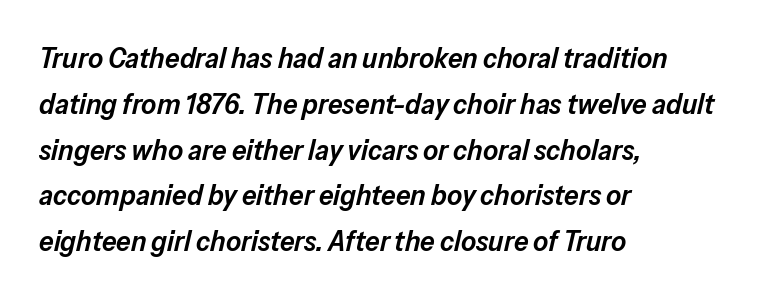
{"italic": "yes", "lean": "right", "slant_degrees": 13, "bold": "semi", "weight": "semibold", "width": "normal", "stroke_contrast": "low", "x_height": "medium", "monospaced": "no", "underline": "no", "align": "left", "line_spacing": "normal", "line_spacing_ratio": 1.58, "letter_spacing": "normal", "letter_spacing_em": 0.0, "glyph_px": 29}
